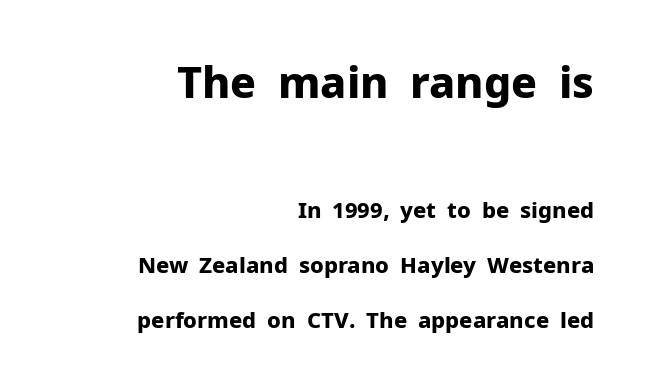
{"serif": "no", "italic": "no", "bold": "yes", "weight": "bold", "width": "normal", "stroke_contrast": "low", "x_height": "medium", "monospaced": "no", "underline": "no", "align": "right", "line_spacing": "loose", "line_spacing_ratio": 2.5, "letter_spacing": "normal", "letter_spacing_em": 0.0, "larger_block": "first", "size_ratio": 1.95, "glyph_px": 43}
